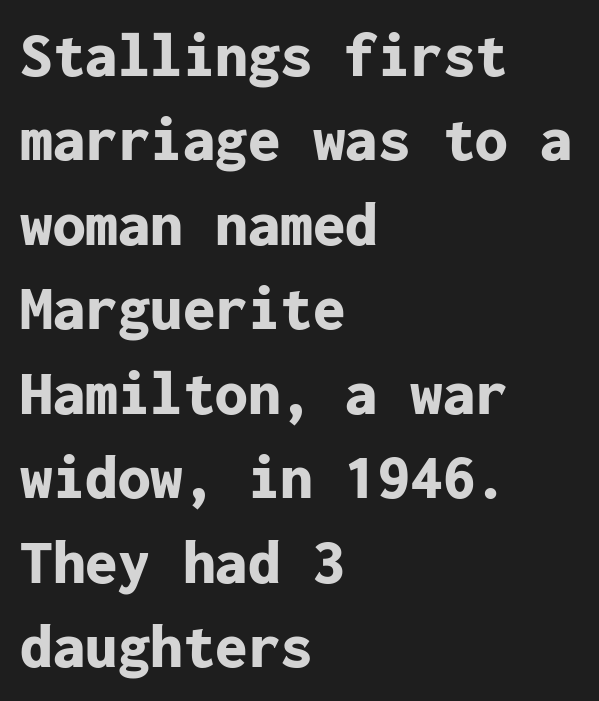
The image shows 65 px bold sans-serif type, upright, monospaced; set left-aligned, normal line spacing (1.3x), normal letter spacing, not underlined; low stroke contrast and a medium x-height.
